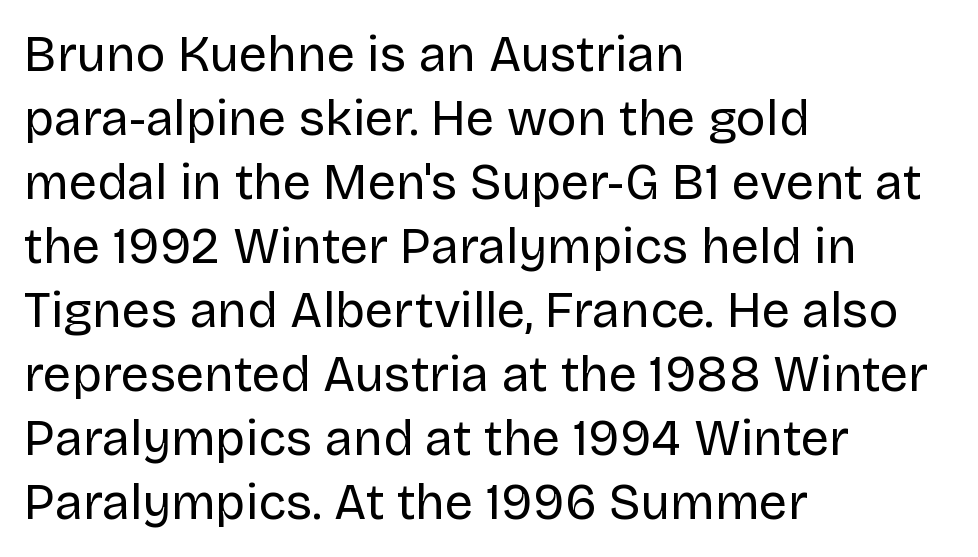
Is this a sans? Yes — the strokes have no serifs. The space beneath each line is pristine and unruled. Here the designer chose a conventional face with non-uniform glyph widths. Nope, not italic — everything's standing straight. Observe the ordinary spacing: letters are neighbours, not strangers.
